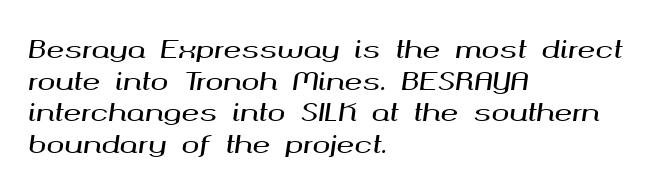
Words float on clear page, feet unadorned. Is there much room between lines? A standard amount, neither cramped nor airy. A typesetter would call this zero additional tracking. Observe the lean: these are italic letterforms. The ragged edge is on the right, which tells us the setting is flush left.
